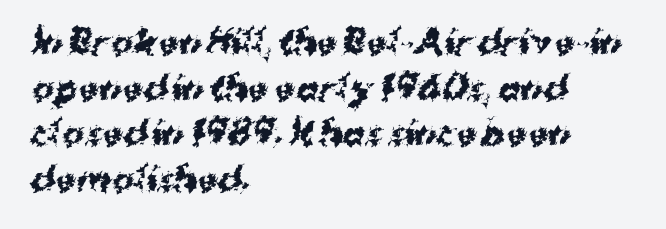
Q: Is the text bold? A: Yes.
Q: Is the typeface a serif or a sans-serif typeface? A: Sans-serif.
Q: Is the text underlined? A: No.
Q: How is the paragraph aligned? A: Left-aligned.
Q: Is the spacing between letters normal or unusually wide? A: Normal.
Q: Is the spacing between lines tight, normal or loose? A: Normal.
Q: Width (condensed, normal, or wide)? A: Normal.
Q: Stroke contrast? A: Medium.
Q: x-height? A: Medium.
Q: Monospaced? A: No.
